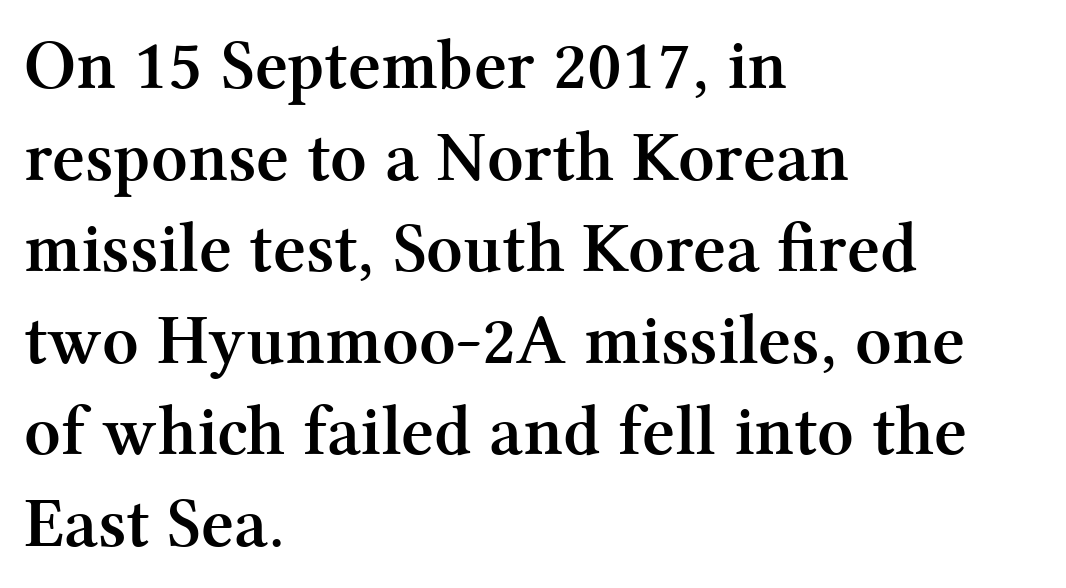
The rendering uses a moderate line-height, typical for paragraphs. Nope, not italic — everything's standing straight. Which margin do the lines hug? The left one — the right edge is uneven. A clean baseline with only descenders dipping below it. These lines keep a tight, regular rhythm from letter to letter. This is serif lettering, the kind often seen in printed books.
